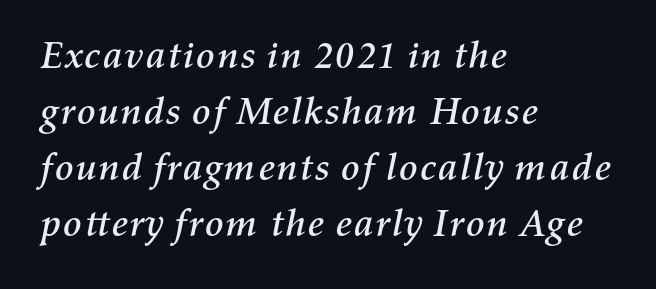
The specimen reads as italic at a glance. If you drew a ruler down the left edge, every line would touch it. Nothing unusual about the tracking: characters are spaced as the font intends. The face used here is proportionally spaced, like ordinary book or web type.
